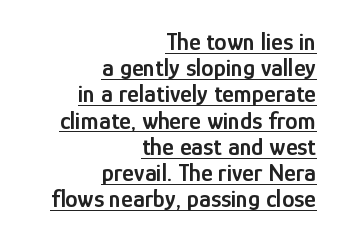
Students, note that the glyphs here touch the page at normal intervals. This block would grow much taller if given ordinary leading; it's compressed now. The glyphs are accompanied by a horizontal stroke just below them. Alignment: flush right. I'd describe the lettering as semibold — firm but not a full bold. When letters stand straight like this, we call the style roman or upright.
